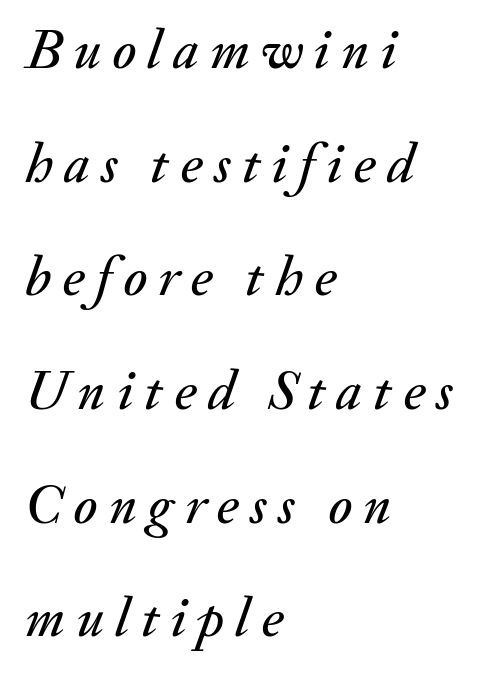
The image shows 56 px text type, italic (leaning right); set left-aligned, loose line spacing (2.03x), unusually wide letter spacing (+0.2 em), not underlined; medium stroke contrast and a small x-height.
